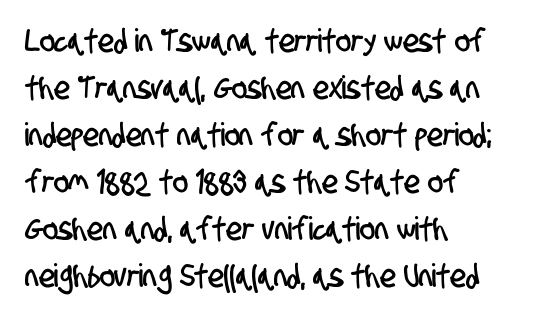
Spacing verdict: proportional, widths tailored to each character. Is there much room between lines? A standard amount, neither cramped nor airy. Each word holds together tightly as a unit, with standard inter-letter gaps. Horizontally, the lines are justified to the leading edge only.
